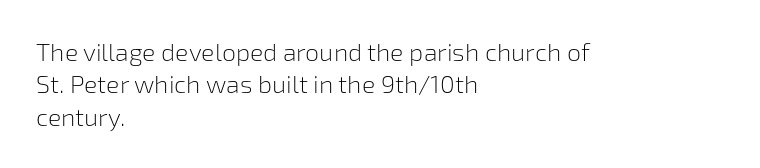
The words here are not underlined. Whoever set this chose a conventional vertical rhythm. Honestly, the letter spacing is just normal — you wouldn't notice it. Tall strokes in this sample are plumb rather than angled. Compared with a centered layout, this one pins lines to the left instead. The weight tops out at a normal text grade.
